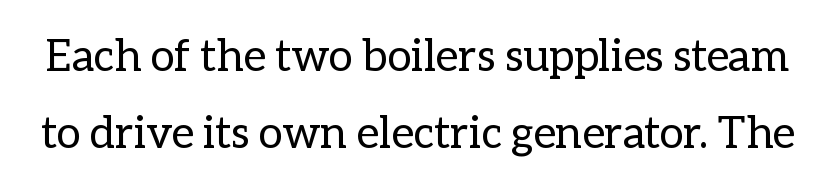
Here the designer chose a conventional face with non-uniform glyph widths. Beneath every word, the page is bare. The cut favours lightness, reaching ordinary text weight at its darkest. Letter spacing: default.
